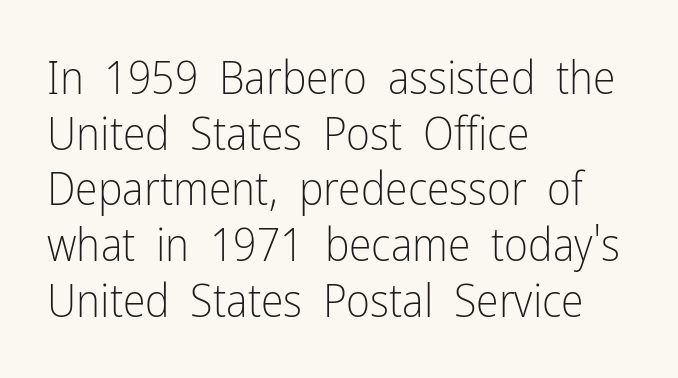
Type style note: lacks serifs. Underline: absent. Caption: standard tracking, unaltered. The specimen reads as upright at a glance. The setting favours the left margin, as ordinary paragraphs usually do. This sample has the flowing, uneven cadence of proportional lettering.
